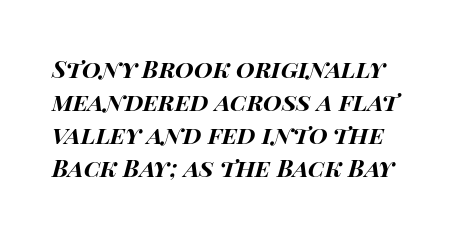
Q: Is the text bold? A: Yes.
Q: Is the text italic (slanted)? A: Yes, it leans right by about 15 degrees.
Q: Is the text underlined? A: No.
Q: Is the spacing between letters normal or unusually wide? A: Normal.
Q: Is the spacing between lines tight, normal or loose? A: Normal.
